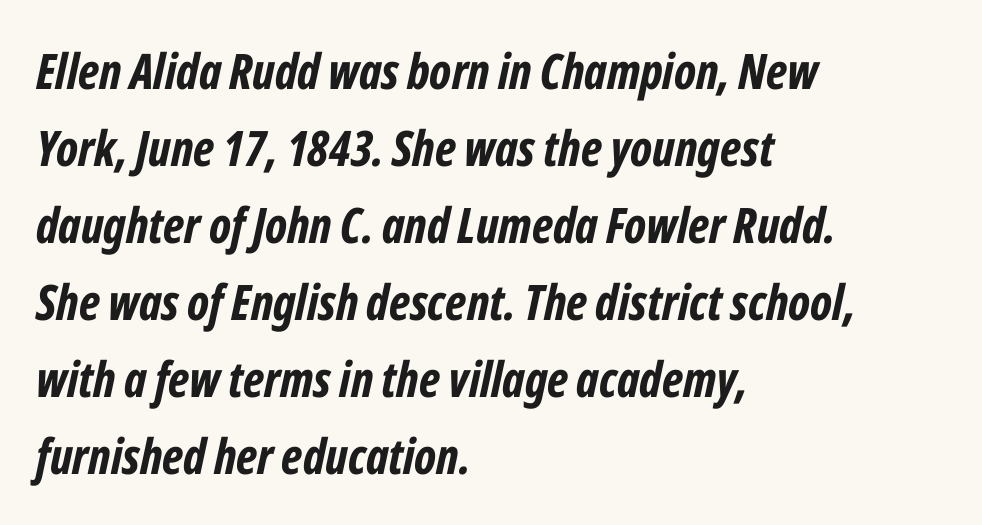
The image shows 49 px bold, condensed type, italic (leaning right); set left-aligned, normal line spacing (1.57x), normal letter spacing, not underlined; low stroke contrast and a medium x-height.
